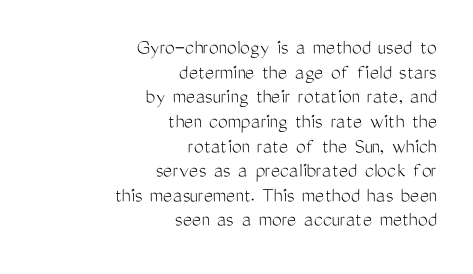
The image shows 22 px text type, upright; set right-aligned, tight line spacing (1.12x), normal letter spacing, not underlined.
